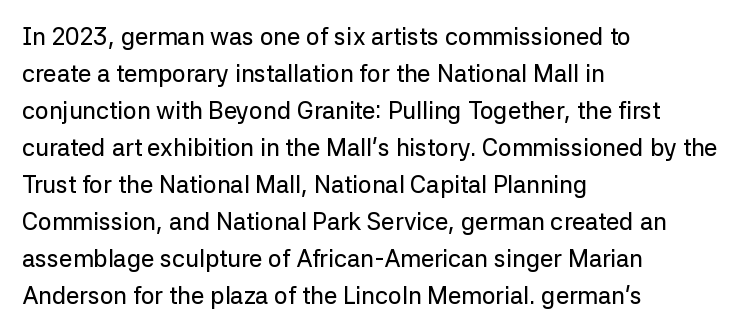
{"italic": "no", "underline": "no", "align": "left", "line_spacing": "normal", "line_spacing_ratio": 1.54, "letter_spacing": "normal", "letter_spacing_em": 0.0, "glyph_px": 24}
